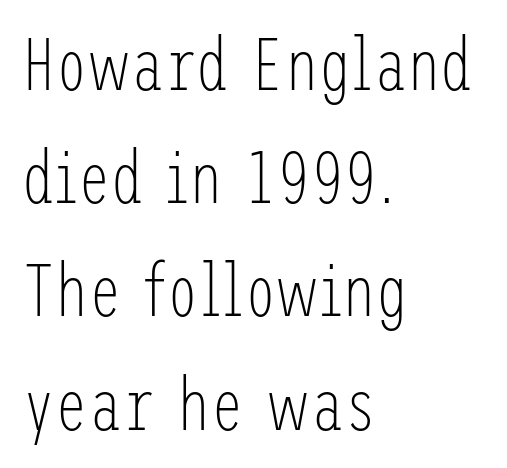
The ragged edge is on the right, which tells us the setting is flush left. The font's upright variant was chosen for this text. The zone under the glyphs is completely vacant. Weight: in the light-to-regular range. The rendering keeps characters at their native spacing.
